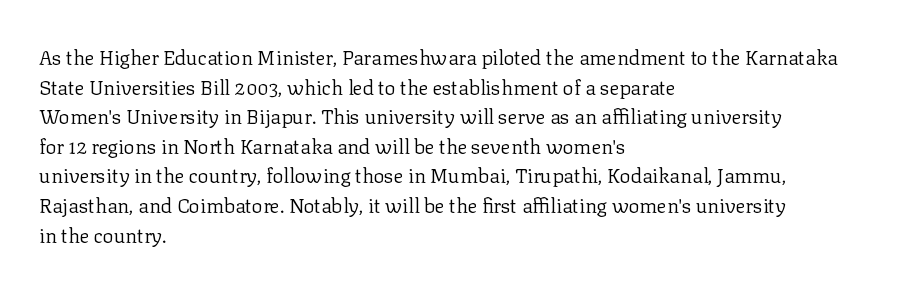
The image shows 20 px text type, upright; set left-aligned, normal line spacing (1.48x), normal letter spacing, not underlined.
